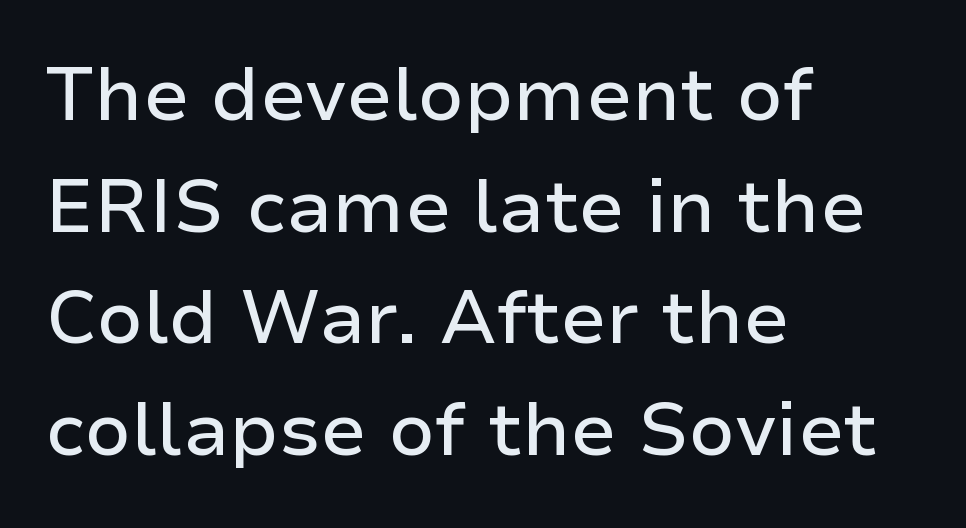
Normally led — the rows are evenly, conventionally spaced. A clean baseline with only descenders dipping below it. The lettering stays uniformly vertical, giving the passage a roman look. A student would call this left alignment; a typographer would say flush left, rag right. This sample has the flowing, uneven cadence of proportional lettering.
